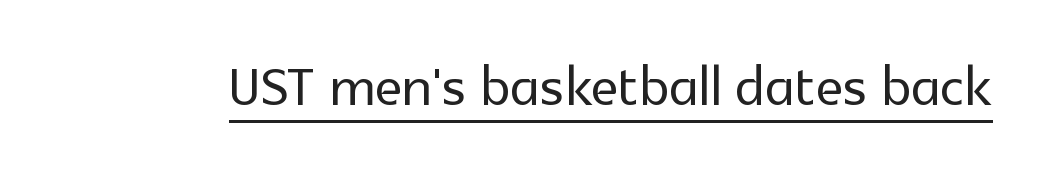
Q: Is the text italic (slanted)? A: No, it is upright.
Q: Is the typeface a serif or a sans-serif typeface? A: Sans-serif.
Q: Is the text underlined? A: Yes.
Q: Is the spacing between letters normal or unusually wide? A: Normal.
Q: Width (condensed, normal, or wide)? A: Normal.
Q: x-height? A: Medium.
Q: Monospaced? A: No.
